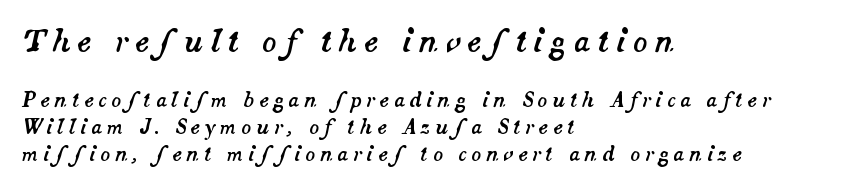
{"italic": "yes", "lean": "right", "slant_degrees": 14, "width": "normal", "stroke_contrast": "medium", "x_height": "small", "monospaced": "no", "underline": "no", "align": "left", "line_spacing": "normal", "line_spacing_ratio": 1.36, "letter_spacing": "wide", "letter_spacing_em": 0.23, "larger_block": "first", "size_ratio": 1.5, "glyph_px": 30}
